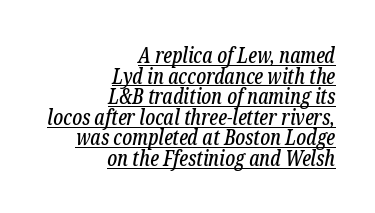
The image shows 21 px text type, italic (leaning right); set right-aligned, tight line spacing (0.98x), normal letter spacing, underlined.
